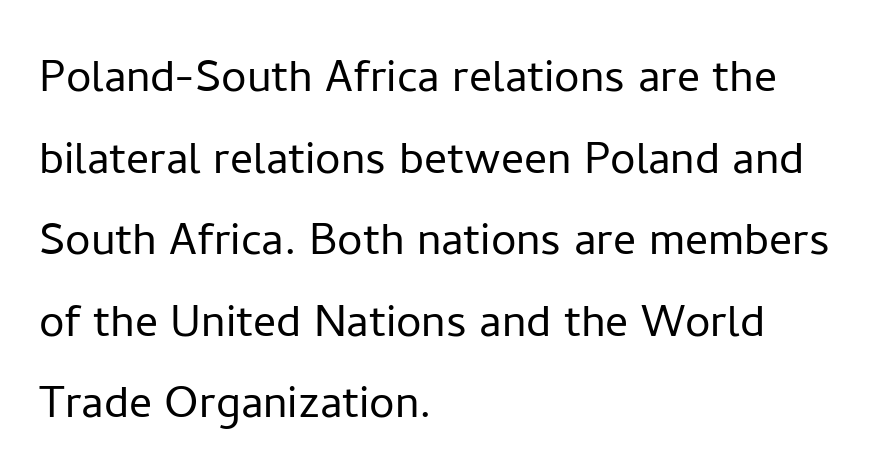
A typesetter would call this leading conventional body-copy spacing. Horizontally, the lines are justified to the leading edge only. The passage shown has conventional tracking throughout. Is this a fixed-width face? No — the glyphs have proportional, varying widths.
